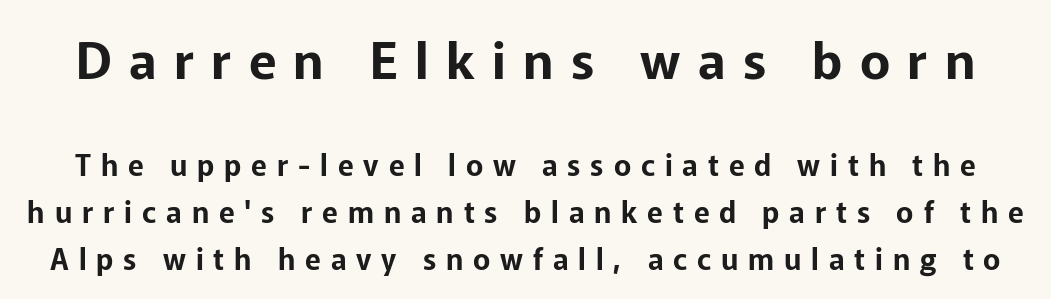
{"serif": "no", "italic": "no", "width": "normal", "stroke_contrast": "low", "x_height": "medium", "monospaced": "no", "underline": "no", "line_spacing": "normal", "line_spacing_ratio": 1.62, "letter_spacing": "wide", "letter_spacing_em": 0.34, "larger_block": "first", "size_ratio": 1.76, "glyph_px": 51}
